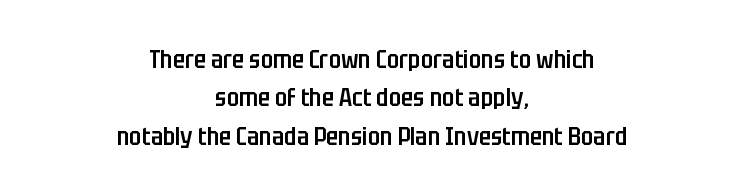
The image shows 25 px text type, upright; set centered, normal line spacing (1.54x), normal letter spacing, not underlined.
